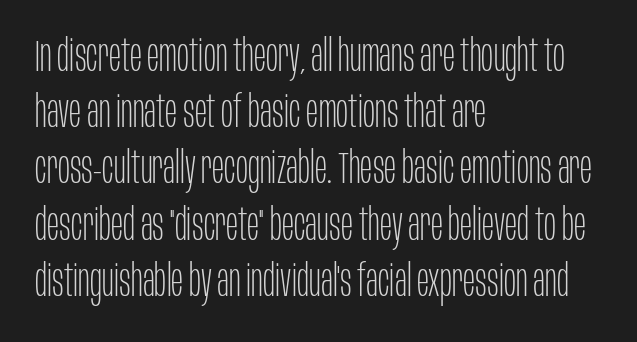
{"serif": "no", "italic": "no", "bold": "no", "weight": "thin", "width": "condensed", "stroke_contrast": "low", "x_height": "large", "monospaced": "no", "underline": "no", "align": "left", "line_spacing": "normal", "line_spacing_ratio": 1.25, "letter_spacing": "normal", "letter_spacing_em": 0.0, "glyph_px": 45}
